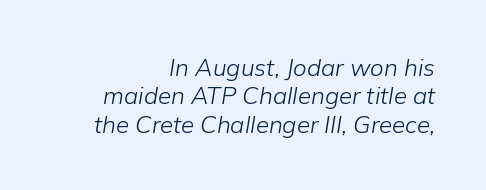
The specimen omits any rule beneath the text block's lines. The strokes are not fattened; the text isn't bold. These lines are set flush right with a ragged left edge. Tracking here is standard; glyphs follow each other at the usual distance. When letters slant like this, we call the style italic.
